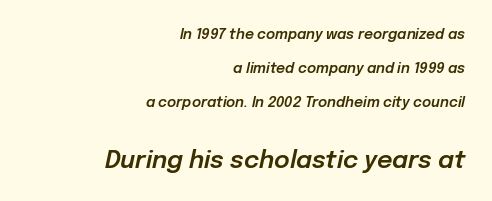
The image shows 24 px text type, italic (leaning right); set right-aligned, loose line spacing (2.44x), normal letter spacing, not underlined; the second (bottom) block is 1.71x larger.
